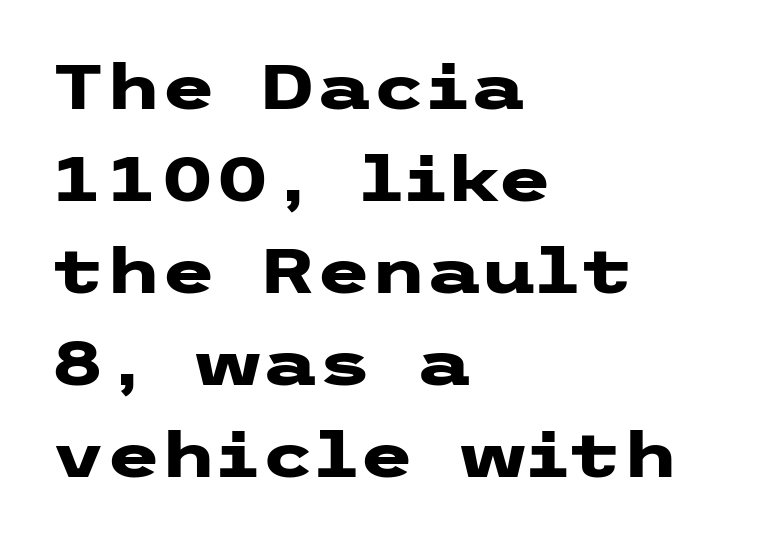
{"serif": "no", "italic": "no", "bold": "yes", "weight": "heavy", "width": "wide", "stroke_contrast": "low", "x_height": "medium", "underline": "no", "align": "left", "line_spacing": "normal", "line_spacing_ratio": 1.46, "letter_spacing": "normal", "letter_spacing_em": 0.0, "glyph_px": 63}
